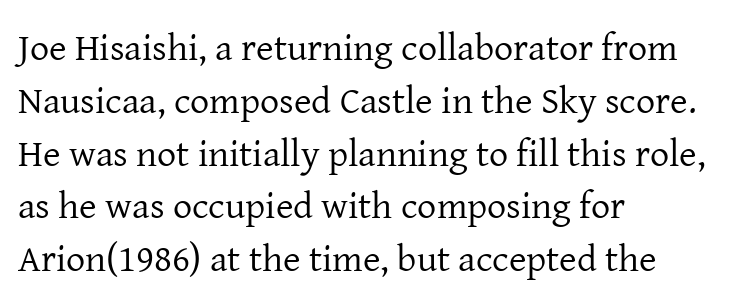
The image shows 38 px regular-weight serif type, upright; set left-aligned, normal line spacing (1.39x), normal letter spacing, not underlined; low stroke contrast and a medium x-height.
